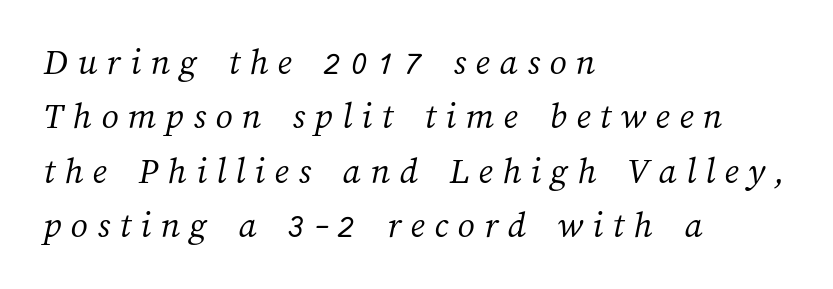
The image shows 38 px light type; set left-aligned, normal line spacing (1.43x), unusually wide letter spacing (+0.25 em), not underlined; medium stroke contrast and a medium x-height.
